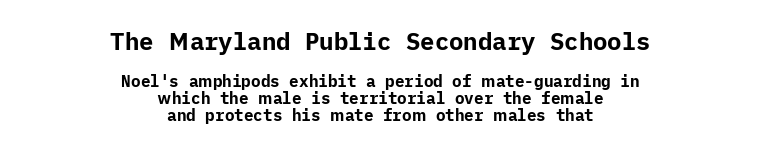
Q: Is the text bold? A: Yes.
Q: Is the text italic (slanted)? A: No, it is upright.
Q: Is the text underlined? A: No.
Q: How is the paragraph aligned? A: Centered.
Q: Is the spacing between letters normal or unusually wide? A: Normal.
Q: Is the spacing between lines tight, normal or loose? A: Tight.
Q: Which block of text is set in a larger size, the first (top) or the second (bottom)? A: The first (top) one.
